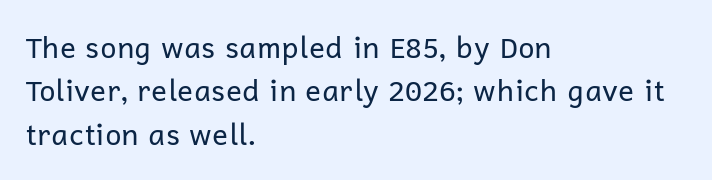
Q: Is the text bold? A: No.
Q: Is the text italic (slanted)? A: No, it is upright.
Q: Is the typeface a serif or a sans-serif typeface? A: Sans-serif.
Q: Is the text underlined? A: No.
Q: How is the paragraph aligned? A: Left-aligned.
Q: Is the spacing between letters normal or unusually wide? A: Normal.
Q: Is the spacing between lines tight, normal or loose? A: Normal.
Q: Width (condensed, normal, or wide)? A: Normal.
Q: Stroke contrast? A: Low.
Q: x-height? A: Medium.
Q: Monospaced? A: No.
